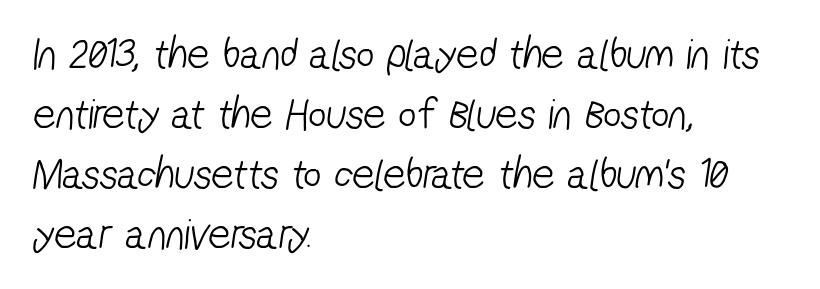
The image shows 44 px light, condensed sans-serif type; set left-aligned, normal line spacing (1.36x), normal letter spacing, not underlined; low stroke contrast and a medium x-height.
